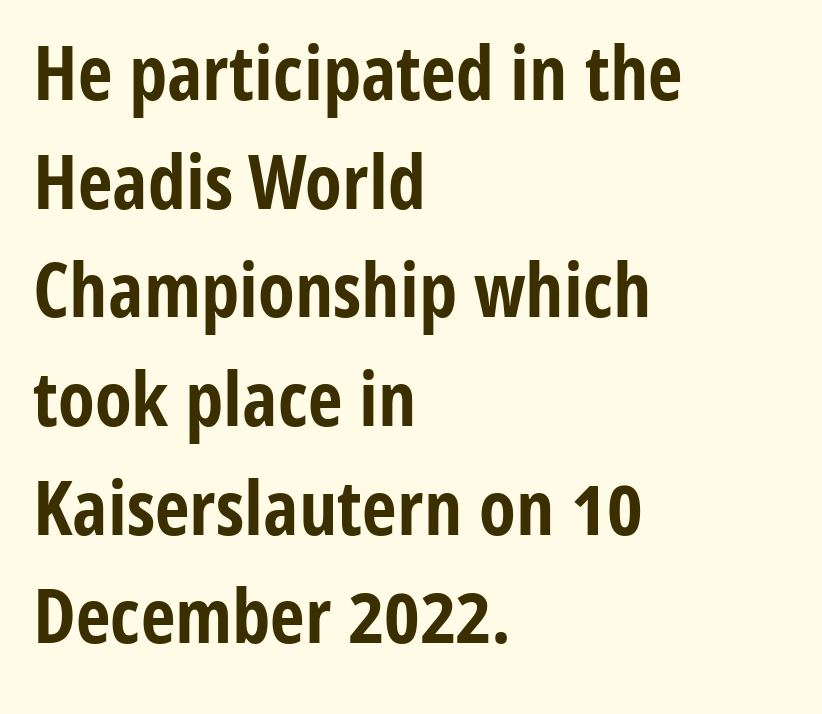
On the weight axis this lands at bold, roughly 700. Nobody drew a line under any word here. Inter-character spacing is left at the font's built-in metrics. Horizontal alignment here is leftward, the default for most running prose. Successive baselines arrive at the customary interval. Grotesque or geometric, the face here clearly has no serifs.
